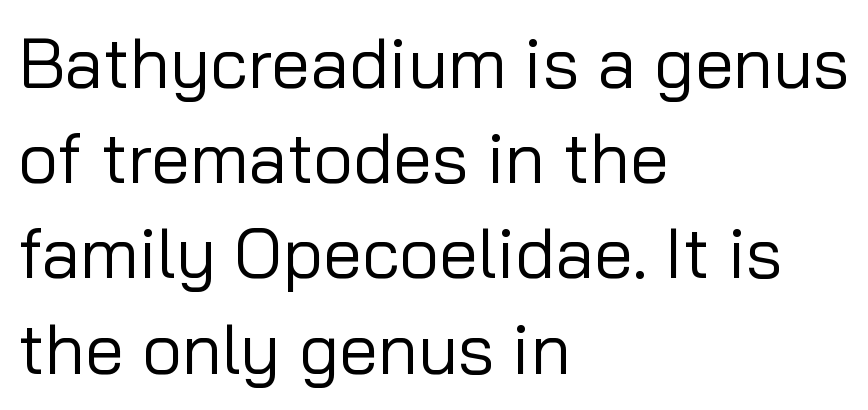
Q: Is the text bold? A: No.
Q: Is the text italic (slanted)? A: No, it is upright.
Q: Is the typeface a serif or a sans-serif typeface? A: Sans-serif.
Q: Is the text underlined? A: No.
Q: How is the paragraph aligned? A: Left-aligned.
Q: Is the spacing between letters normal or unusually wide? A: Normal.
Q: Is the spacing between lines tight, normal or loose? A: Normal.
Q: Width (condensed, normal, or wide)? A: Normal.
Q: Stroke contrast? A: Low.
Q: x-height? A: Medium.
Q: Monospaced? A: No.
